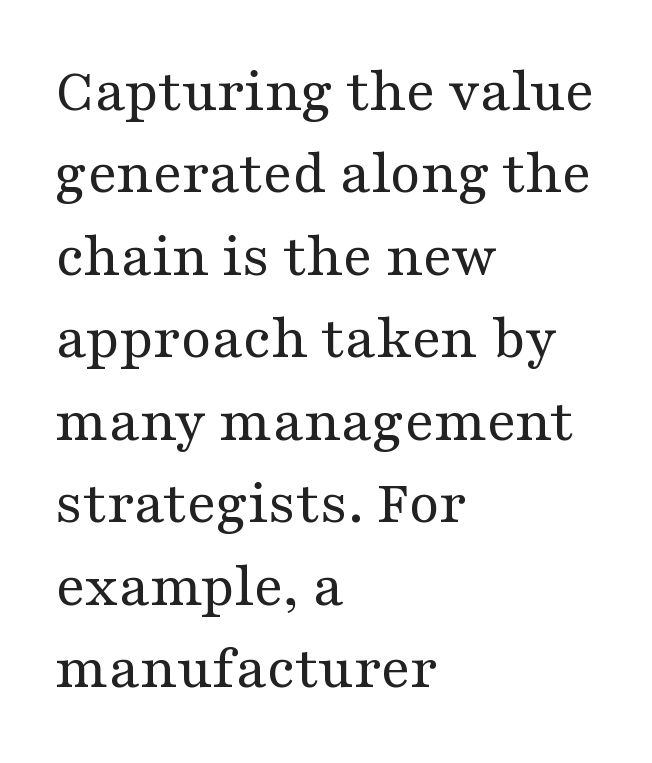
Q: Is the text bold? A: No.
Q: Is the text italic (slanted)? A: No, it is upright.
Q: Is the typeface a serif or a sans-serif typeface? A: Serif.
Q: Is the text underlined? A: No.
Q: How is the paragraph aligned? A: Left-aligned.
Q: Is the spacing between letters normal or unusually wide? A: Normal.
Q: Is the spacing between lines tight, normal or loose? A: Normal.
Q: Width (condensed, normal, or wide)? A: Wide.
Q: Stroke contrast? A: Medium.
Q: x-height? A: Medium.
Q: Monospaced? A: No.
